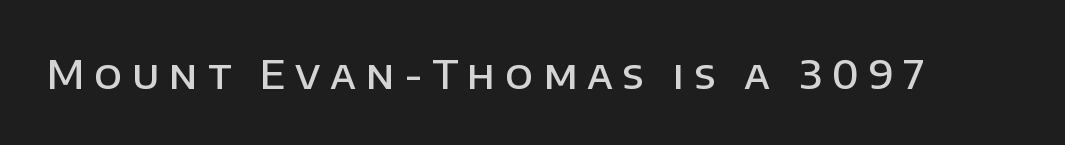
{"serif": "no", "italic": "no", "bold": "semi", "weight": "semibold", "width": "normal", "stroke_contrast": "low", "x_height": "large", "monospaced": "no", "underline": "no", "letter_spacing": "wide", "letter_spacing_em": 0.24, "glyph_px": 40}
